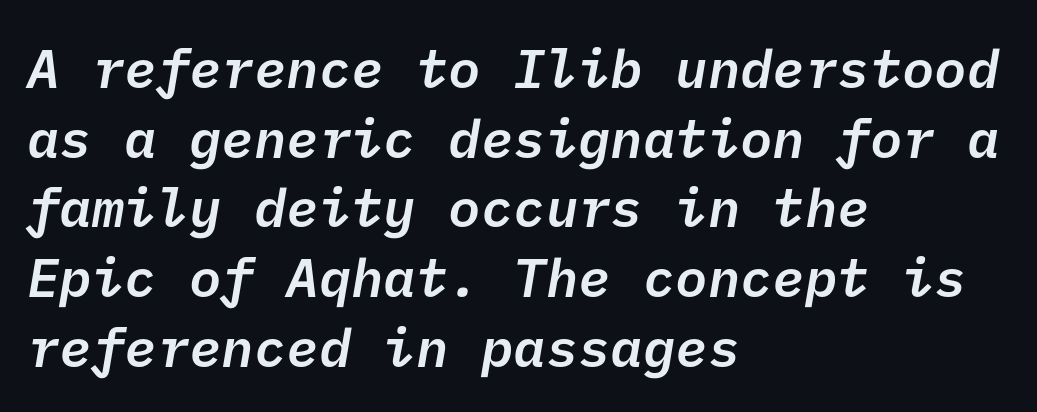
Q: Is the text bold? A: Semi-bold.
Q: Is the typeface a serif or a sans-serif typeface? A: Sans-serif.
Q: Is the text underlined? A: No.
Q: How is the paragraph aligned? A: Left-aligned.
Q: Is the spacing between letters normal or unusually wide? A: Normal.
Q: Is the spacing between lines tight, normal or loose? A: Normal.
Q: Width (condensed, normal, or wide)? A: Normal.
Q: Stroke contrast? A: Low.
Q: x-height? A: Medium.
